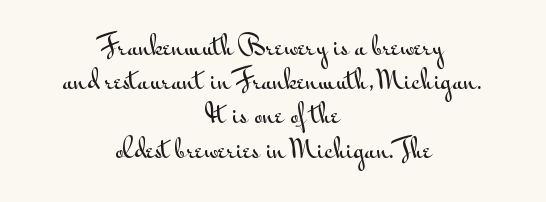
The zone under the glyphs is completely vacant. Successive baselines arrive at the customary interval. Compared with typical body copy, the letter spacing here is the same. A student would call this center alignment; a typographer would say set centered.
